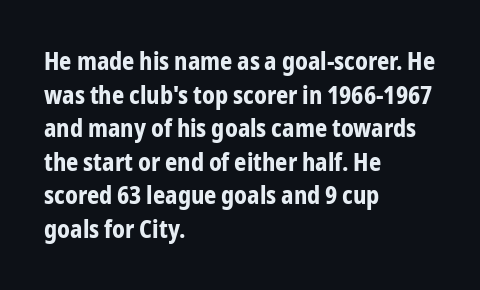
The image shows 24 px bold type, upright; set left-aligned, normal line spacing (1.4x), normal letter spacing, not underlined.
